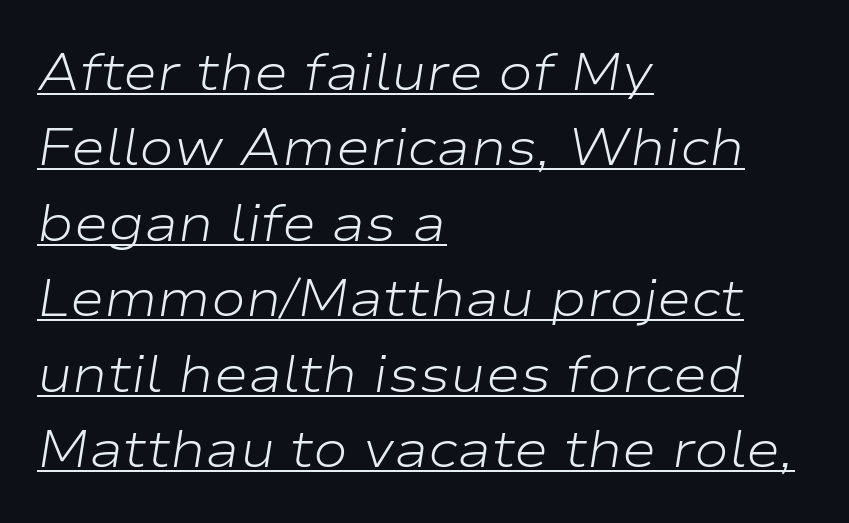
{"italic": "yes", "lean": "right", "slant_degrees": 9, "bold": "no", "weight": "light", "width": "wide", "stroke_contrast": "low", "x_height": "medium", "monospaced": "no", "underline": "yes", "align": "left", "line_spacing": "normal", "line_spacing_ratio": 1.45, "letter_spacing": "normal", "letter_spacing_em": 0.0, "glyph_px": 52}
